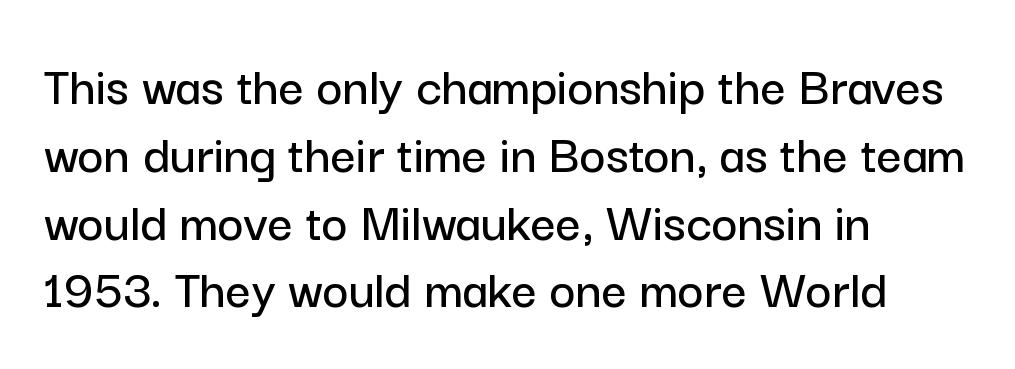
Posture: vertical. Standard letterfit; no display-style spreading of the glyphs. Looks like regular typesetting: each glyph gets only the width it needs. Horizontally, the lines are justified to the leading edge only. Unmarked baselines from the first word to the last. Serif or sans? Sans — the stroke terminals are bare.
